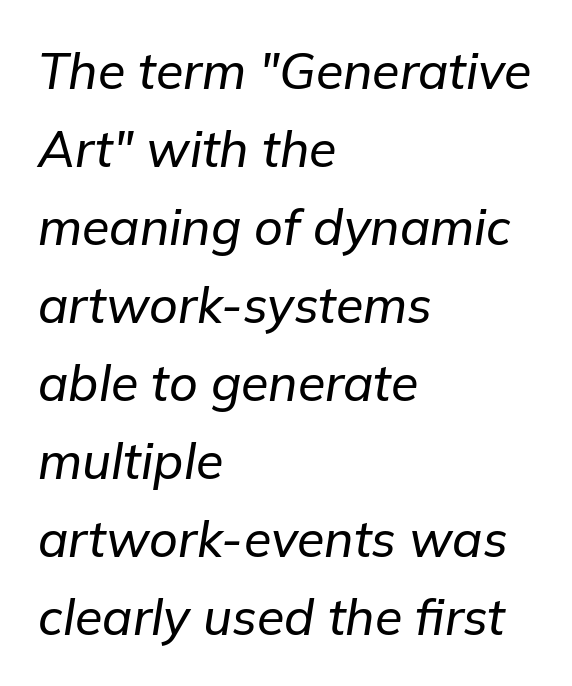
The image shows 50 px text type, italic (leaning right); set left-aligned, normal line spacing (1.56x), normal letter spacing, not underlined; low stroke contrast and a medium x-height.
